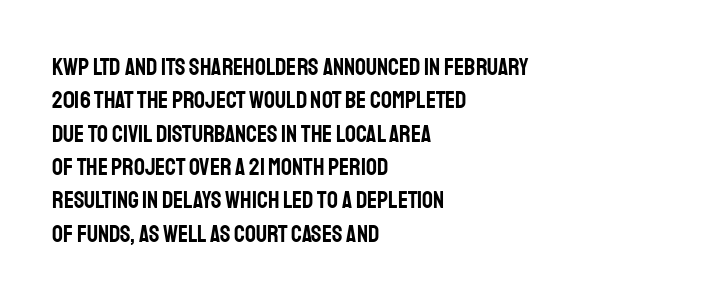
Q: Is the text italic (slanted)? A: No, it is upright.
Q: Is the text underlined? A: No.
Q: How is the paragraph aligned? A: Left-aligned.
Q: Is the spacing between letters normal or unusually wide? A: Normal.
Q: Is the spacing between lines tight, normal or loose? A: Normal.
